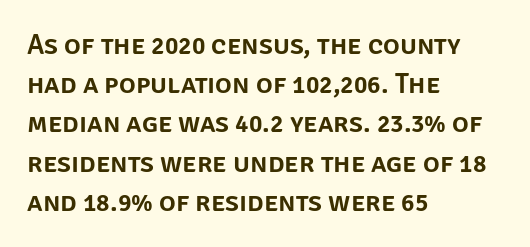
Q: Is the text italic (slanted)? A: No, it is upright.
Q: Is the typeface a serif or a sans-serif typeface? A: Sans-serif.
Q: Is the text underlined? A: No.
Q: How is the paragraph aligned? A: Left-aligned.
Q: Is the spacing between letters normal or unusually wide? A: Normal.
Q: Is the spacing between lines tight, normal or loose? A: Normal.
Q: Width (condensed, normal, or wide)? A: Normal.
Q: Stroke contrast? A: Low.
Q: x-height? A: Large.
Q: Monospaced? A: No.
